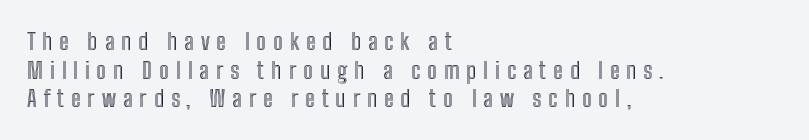
Does the leading feel generous? No, just average. Substantial extra tracking has been applied to these lines. This rendering features lettering with no underline. The lettering holds an erect, upright posture throughout. Compared with a centered layout, this one pins lines to the left instead.
